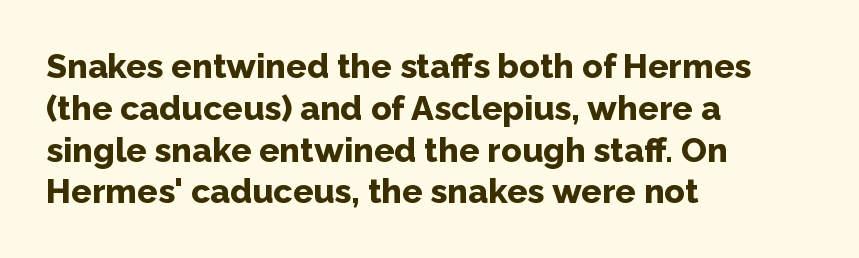
No extra tracking has been applied to these lines. The ragged edge is on the right, which tells us the setting is flush left. I'd call this a sans setting — the letters go barefoot. A roman cut, with each character standing at attention. The characters look thick and weighty, a clear bold.
